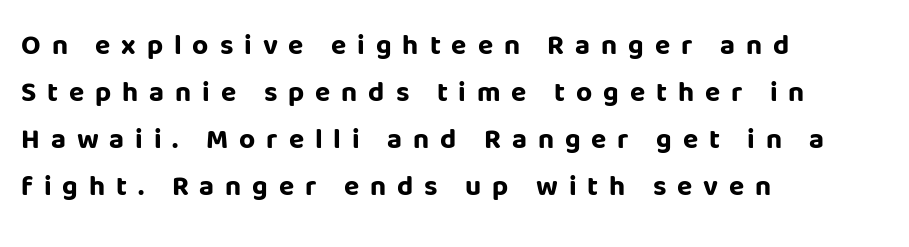
You could only call the tracking loose — the letters float apart. A roman cut, with each character standing at attention. The setting favours the left margin, as ordinary paragraphs usually do. The face used here is proportionally spaced, like ordinary book or web type. These lines are composed in type without serifs.
